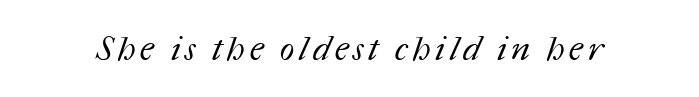
{"bold": "no", "weight": "regular", "width": "normal", "stroke_contrast": "medium", "x_height": "medium", "monospaced": "no", "underline": "no", "glyph_px": 34}
